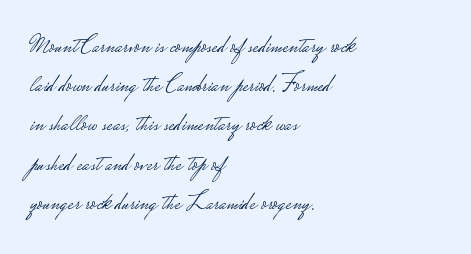
Q: Is the text bold? A: No.
Q: Is the text italic (slanted)? A: Yes.
Q: Is the text underlined? A: No.
Q: How is the paragraph aligned? A: Left-aligned.
Q: Is the spacing between letters normal or unusually wide? A: Normal.
Q: Is the spacing between lines tight, normal or loose? A: Normal.
